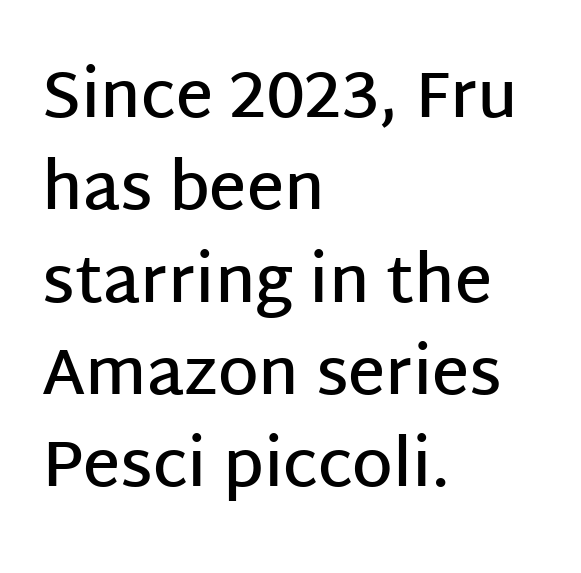
Q: Is the text bold? A: Semi-bold.
Q: Is the text italic (slanted)? A: No, it is upright.
Q: Is the typeface a serif or a sans-serif typeface? A: Sans-serif.
Q: Is the text underlined? A: No.
Q: How is the paragraph aligned? A: Left-aligned.
Q: Is the spacing between letters normal or unusually wide? A: Normal.
Q: Is the spacing between lines tight, normal or loose? A: Normal.
Q: Width (condensed, normal, or wide)? A: Normal.
Q: Stroke contrast? A: Low.
Q: x-height? A: Large.
Q: Monospaced? A: No.
